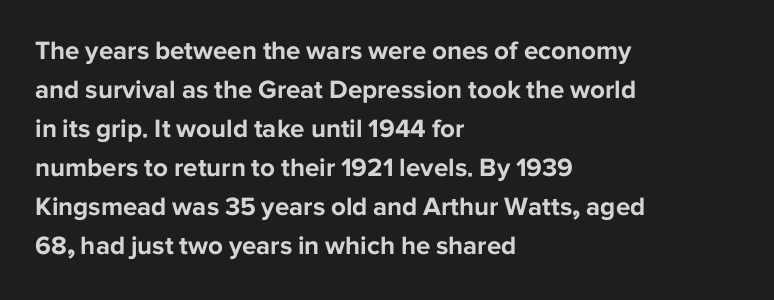
Q: Is the text bold? A: Yes.
Q: Is the text italic (slanted)? A: No, it is upright.
Q: Is the text underlined? A: No.
Q: How is the paragraph aligned? A: Left-aligned.
Q: Is the spacing between letters normal or unusually wide? A: Normal.
Q: Is the spacing between lines tight, normal or loose? A: Normal.
